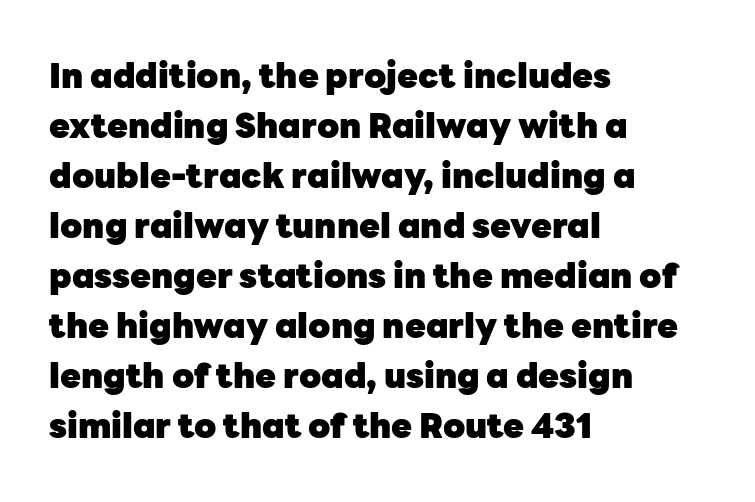
Q: Is the text bold? A: Yes.
Q: Is the text italic (slanted)? A: No, it is upright.
Q: Is the typeface a serif or a sans-serif typeface? A: Sans-serif.
Q: Is the text underlined? A: No.
Q: How is the paragraph aligned? A: Left-aligned.
Q: Is the spacing between letters normal or unusually wide? A: Normal.
Q: Is the spacing between lines tight, normal or loose? A: Normal.
Q: Width (condensed, normal, or wide)? A: Normal.
Q: Stroke contrast? A: Low.
Q: x-height? A: Medium.
Q: Monospaced? A: No.
